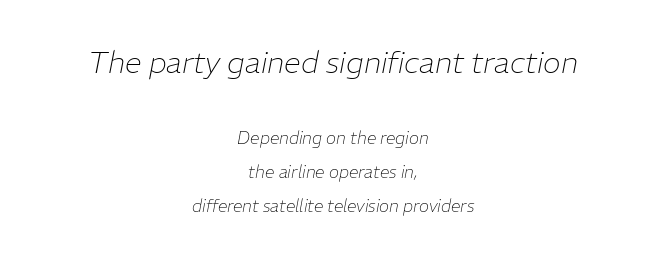
Tracking value appears to be zero — textbook default spacing. Spacing verdict: proportional, widths tailored to each character. Both edges are ragged and mirror each other, which tells us the setting is centered. A bare baseline throughout the passage.
